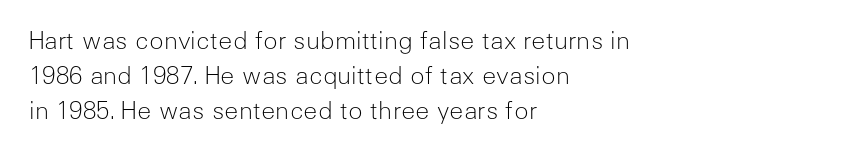
No word sits above an underline. This is the regular roman posture of the typeface. The lines in this sample share a left origin and differ only in where they stop. Successive baselines arrive at the customary interval.
